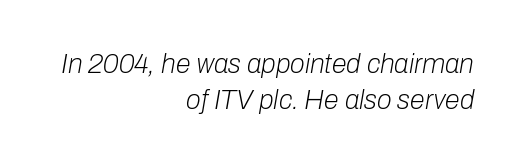
{"italic": "yes", "lean": "right", "slant_degrees": 10, "bold": "no", "underline": "no", "align": "right", "line_spacing": "normal", "line_spacing_ratio": 1.34, "letter_spacing": "normal", "letter_spacing_em": 0.0, "glyph_px": 27}
